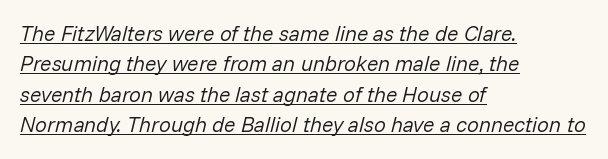
The axis of the letterforms is tilted away from vertical. Looks like someone drew a line under every word here. The letterforms sit at book weight or below. The rows are spaced the way most documents space them. These lines are set flush left with a ragged right edge. The passage shown has conventional tracking throughout.
